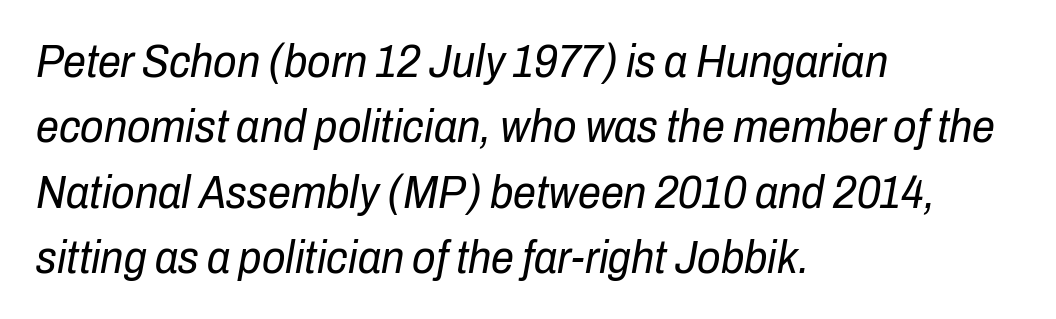
The image shows 46 px regular-weight, condensed type, italic (leaning right); set left-aligned, normal line spacing (1.42x), normal letter spacing, not underlined; low stroke contrast and a medium x-height.
